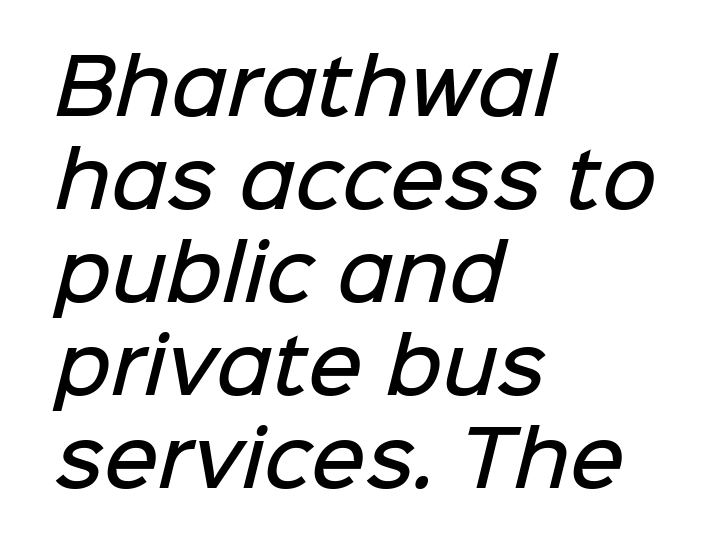
{"serif": "no", "bold": "semi", "weight": "semibold", "width": "normal", "stroke_contrast": "low", "x_height": "medium", "monospaced": "no", "underline": "no", "align": "left", "line_spacing_ratio": 1.24, "letter_spacing": "normal", "letter_spacing_em": 0.0, "glyph_px": 75}
